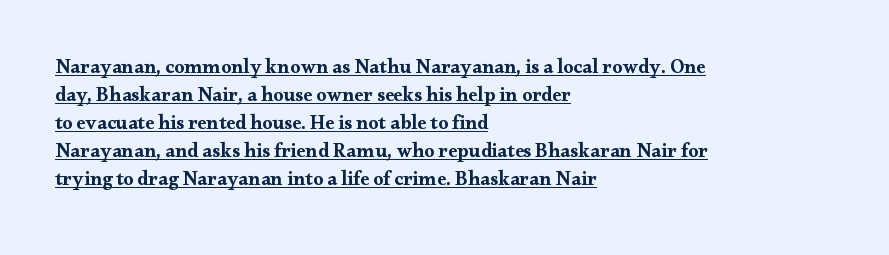
In designer terms, the underline attribute is active on this setting. A classic flush-left, rag-right setting is used for this passage. You could call the tracking neutral — neither tight nor loose. Students, observe: this is what conventionally led text looks like. Do the letters lean? They stand straight.
